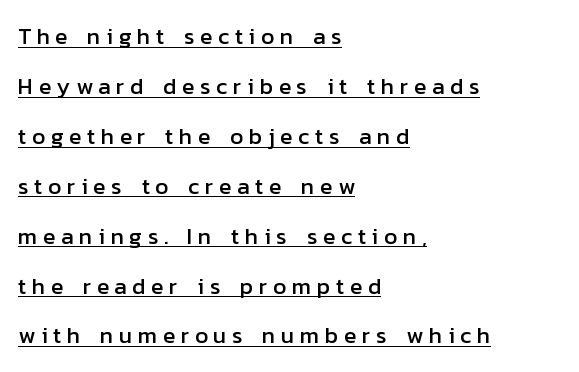
Q: Is the text italic (slanted)? A: No, it is upright.
Q: Is the text underlined? A: Yes.
Q: How is the paragraph aligned? A: Left-aligned.
Q: Is the spacing between letters normal or unusually wide? A: Unusually wide.
Q: Is the spacing between lines tight, normal or loose? A: Loose.
